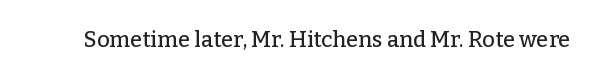
Tall strokes in this sample are plumb rather than angled. Short note: letters normally spaced. Lines of text with bare space underneath.
